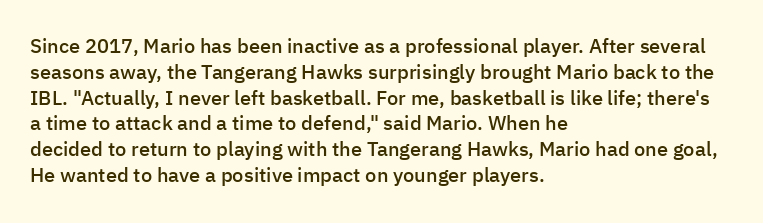
{"italic": "no", "bold": "semi", "underline": "no", "align": "left", "line_spacing": "normal", "line_spacing_ratio": 1.29, "letter_spacing": "normal", "letter_spacing_em": 0.0, "glyph_px": 20}
